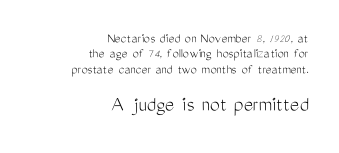
Rule under the text: the space is simply empty. Weight class: somewhere from thin through regular. If you drew a ruler down the right edge, every line would touch it. The letterforms sit shoulder to shoulder at normal distance. The emphasis by scale lands on block number two, below. Ordinary non-slanted type is in use.
